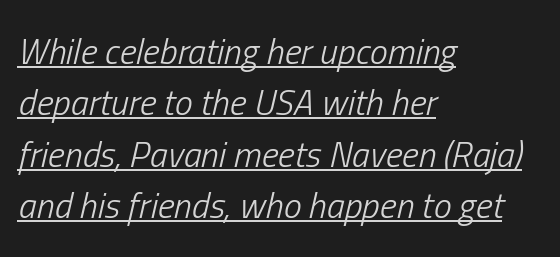
The glyphs look as if they've been sheared to an angle. The face used here is rendered with its standard letterfit. The glyphs are accompanied by a horizontal stroke just below them. This sample has the flowing, uneven cadence of proportional lettering. Horizontally, the lines are justified to the leading edge only. The leading is moderate, giving the passage an even texture.
